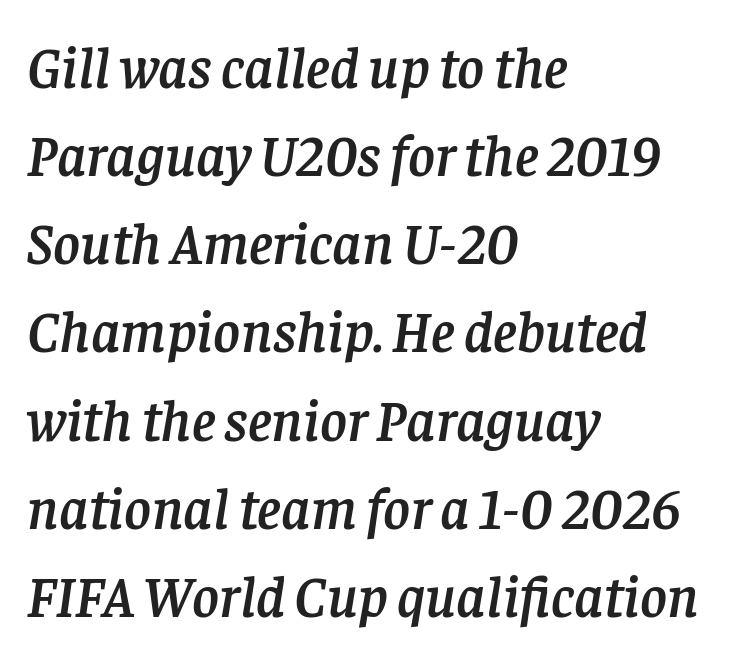
{"serif": "yes", "italic": "yes", "lean": "right", "slant_degrees": 8, "width": "normal", "stroke_contrast": "low", "x_height": "large", "monospaced": "no", "underline": "no", "align": "left", "line_spacing": "normal", "line_spacing_ratio": 1.52, "letter_spacing": "normal", "letter_spacing_em": 0.0, "glyph_px": 58}
